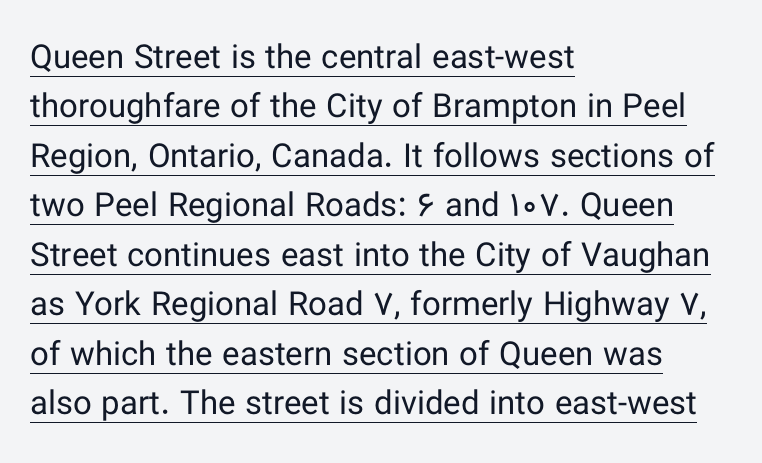
Q: Is the text bold? A: No.
Q: Is the text italic (slanted)? A: No, it is upright.
Q: Is the typeface a serif or a sans-serif typeface? A: Sans-serif.
Q: Is the text underlined? A: Yes.
Q: How is the paragraph aligned? A: Left-aligned.
Q: Is the spacing between letters normal or unusually wide? A: Normal.
Q: Is the spacing between lines tight, normal or loose? A: Normal.
Q: Width (condensed, normal, or wide)? A: Normal.
Q: Stroke contrast? A: Low.
Q: x-height? A: Medium.
Q: Monospaced? A: No.
